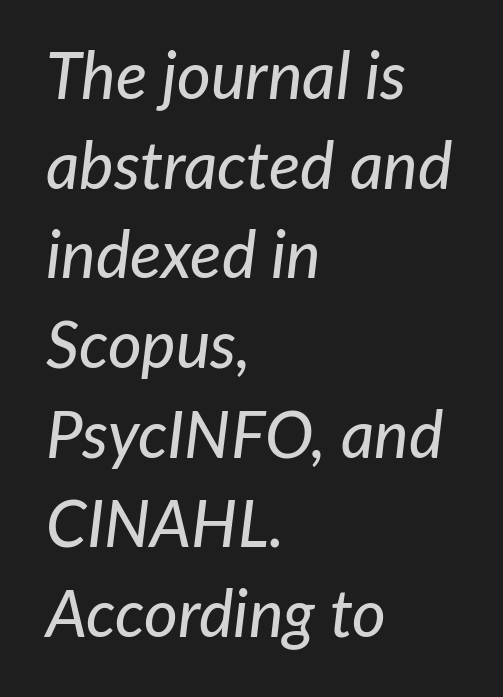
{"italic": "yes", "lean": "right", "slant_degrees": 7, "width": "normal", "stroke_contrast": "low", "x_height": "medium", "monospaced": "no", "underline": "no", "align": "left", "line_spacing": "normal", "line_spacing_ratio": 1.38, "letter_spacing": "normal", "letter_spacing_em": 0.0, "glyph_px": 65}
